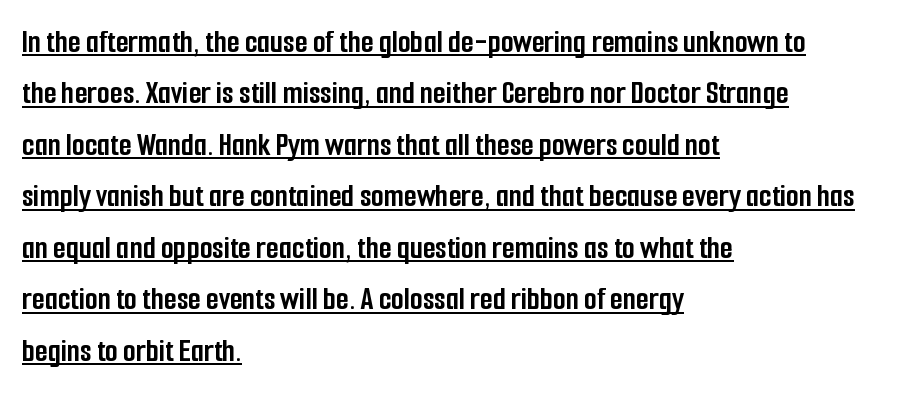
{"serif": "no", "italic": "no", "bold": "yes", "weight": "semibold", "width": "condensed", "stroke_contrast": "low", "x_height": "medium", "monospaced": "no", "underline": "yes", "align": "left", "line_spacing": "normal", "line_spacing_ratio": 1.56, "letter_spacing": "normal", "letter_spacing_em": 0.0, "glyph_px": 33}
